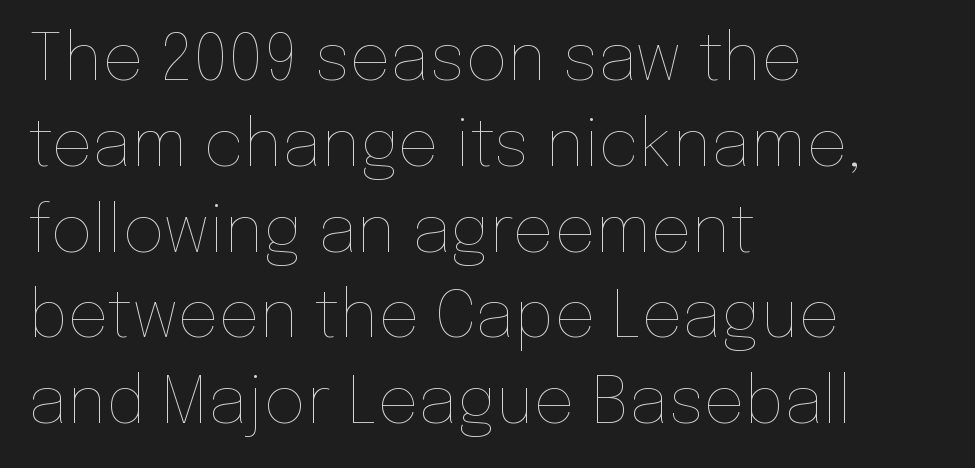
Q: Is the text bold? A: No.
Q: Is the text italic (slanted)? A: No, it is upright.
Q: Is the text underlined? A: No.
Q: How is the paragraph aligned? A: Left-aligned.
Q: Is the spacing between letters normal or unusually wide? A: Normal.
Q: Is the spacing between lines tight, normal or loose? A: Normal.
Q: Width (condensed, normal, or wide)? A: Normal.
Q: Stroke contrast? A: Low.
Q: x-height? A: Medium.
Q: Monospaced? A: No.
